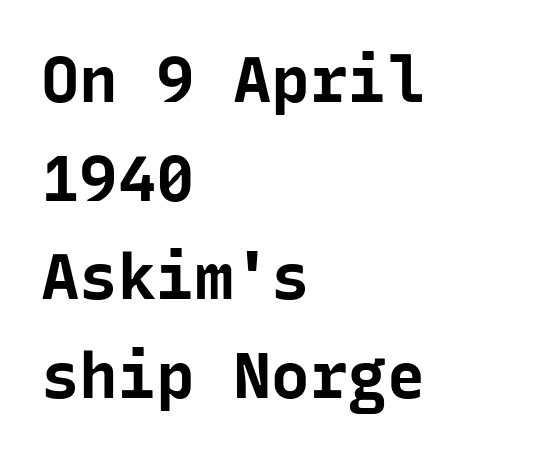
{"serif": "no", "italic": "no", "bold": "yes", "weight": "bold", "width": "normal", "stroke_contrast": "low", "x_height": "medium", "monospaced": "yes", "underline": "no", "align": "left", "line_spacing": "normal", "line_spacing_ratio": 1.54, "letter_spacing": "normal", "letter_spacing_em": 0.0, "glyph_px": 64}
